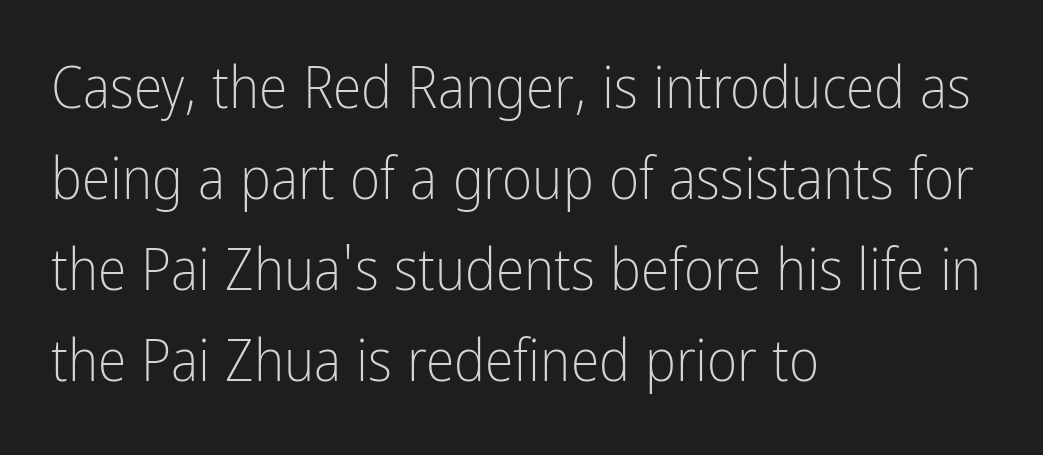
The image shows 58 px light, condensed sans-serif type, upright; set left-aligned, normal line spacing (1.57x), normal letter spacing, not underlined; low stroke contrast and a medium x-height.
